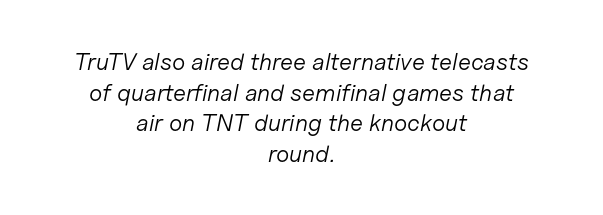
{"italic": "yes", "lean": "right", "slant_degrees": 11, "bold": "no", "underline": "no", "align": "center", "line_spacing": "normal", "line_spacing_ratio": 1.28, "letter_spacing": "normal", "letter_spacing_em": 0.0, "glyph_px": 24}
